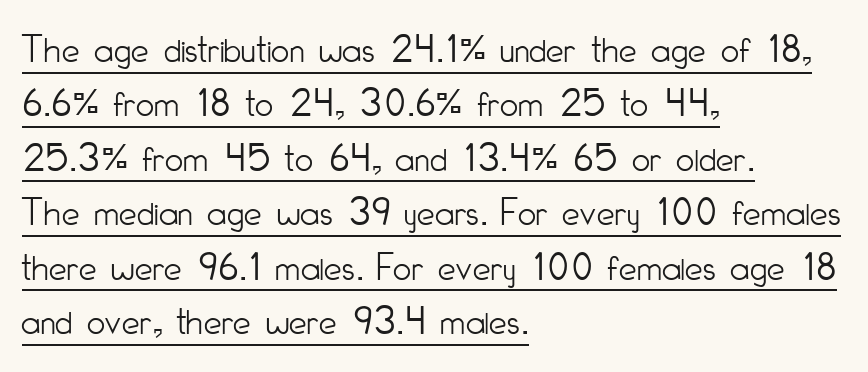
Q: Is the text bold? A: No.
Q: Is the text italic (slanted)? A: No, it is upright.
Q: Is the typeface a serif or a sans-serif typeface? A: Sans-serif.
Q: Is the text underlined? A: Yes.
Q: How is the paragraph aligned? A: Left-aligned.
Q: Is the spacing between letters normal or unusually wide? A: Normal.
Q: Is the spacing between lines tight, normal or loose? A: Normal.
Q: Width (condensed, normal, or wide)? A: Condensed.
Q: Stroke contrast? A: Low.
Q: x-height? A: Small.
Q: Monospaced? A: No.
